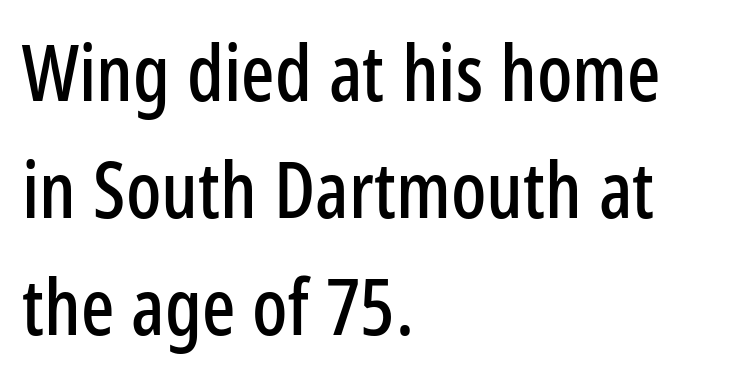
The image shows 78 px condensed sans-serif type, upright; set left-aligned, normal line spacing (1.5x), normal letter spacing, not underlined; low stroke contrast and a medium x-height.
